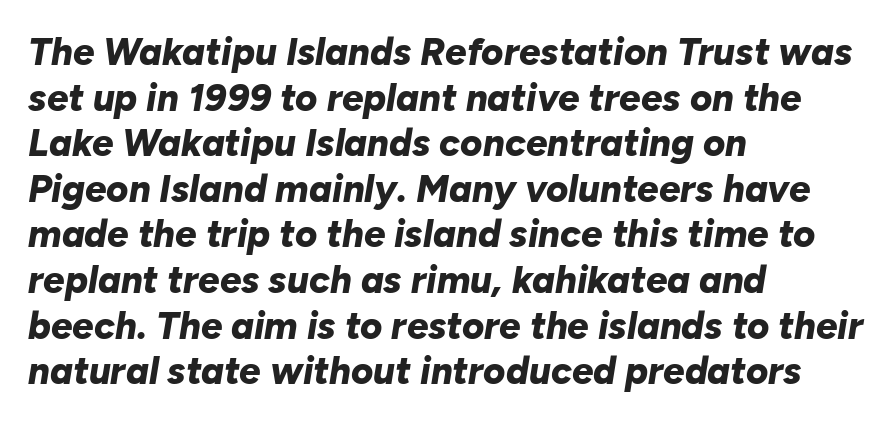
Q: Is the text bold? A: Yes.
Q: Is the text italic (slanted)? A: Yes, it leans right by about 10 degrees.
Q: Is the text underlined? A: No.
Q: How is the paragraph aligned? A: Left-aligned.
Q: Is the spacing between letters normal or unusually wide? A: Normal.
Q: Width (condensed, normal, or wide)? A: Normal.
Q: Stroke contrast? A: Low.
Q: x-height? A: Medium.
Q: Monospaced? A: No.
